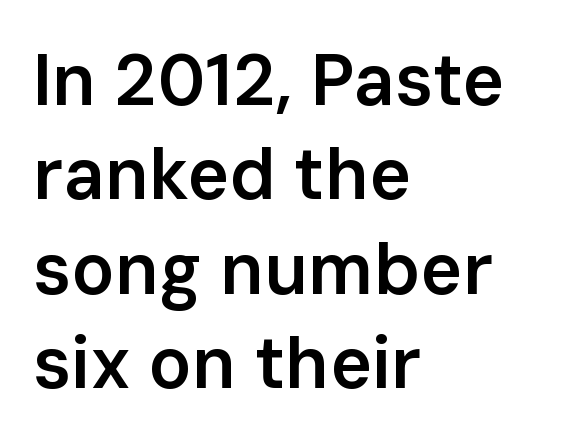
{"serif": "no", "italic": "no", "bold": "semi", "weight": "semibold", "width": "normal", "stroke_contrast": "low", "x_height": "medium", "monospaced": "no", "underline": "no", "align": "left", "line_spacing": "normal", "line_spacing_ratio": 1.31, "letter_spacing": "normal", "letter_spacing_em": 0.0, "glyph_px": 72}
